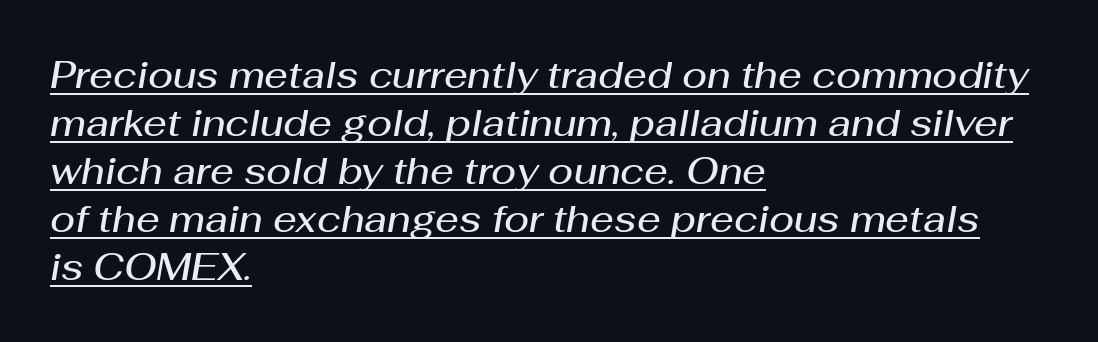
Students, observe the line beneath the letters — that is underlining. The letterforms sit shoulder to shoulder at normal distance. Quick note: italic. Is this a fixed-width face? No — the glyphs have proportional, varying widths. Quick note: interline space is typical.
